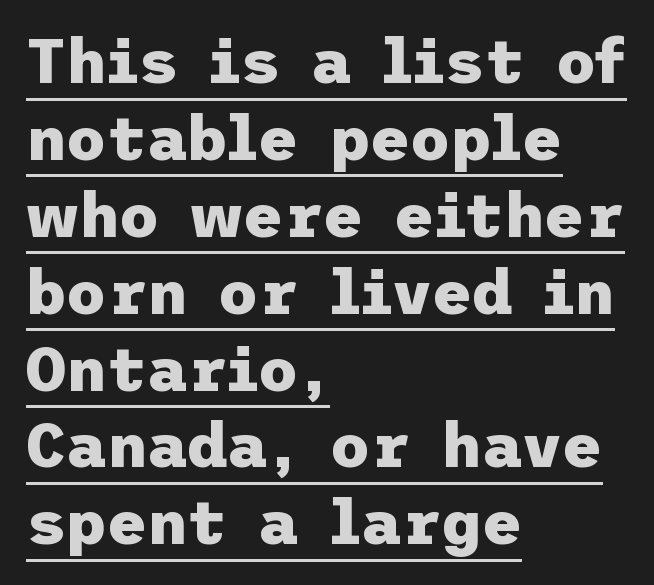
{"serif": "no", "italic": "no", "bold": "yes", "weight": "heavy", "width": "normal", "stroke_contrast": "low", "x_height": "medium", "underline": "yes", "align": "left", "line_spacing_ratio": 1.24, "letter_spacing": "normal", "letter_spacing_em": 0.0, "glyph_px": 62}
